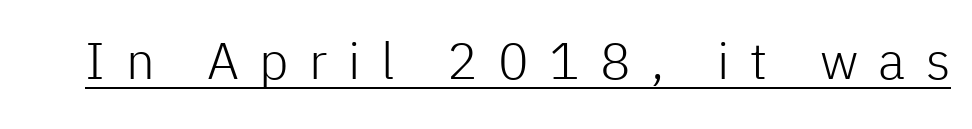
The image shows 51 px light sans-serif type, upright; set unusually wide letter spacing (+0.4 em), underlined; low stroke contrast and a medium x-height.
